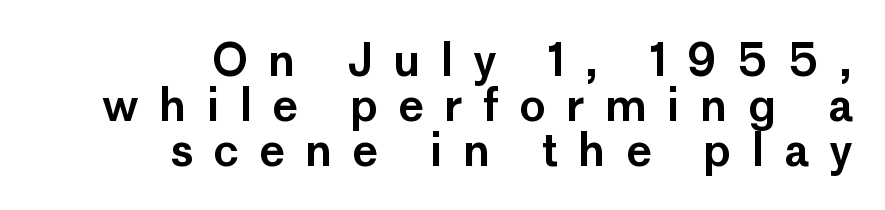
The image shows 44 px sans-serif type, upright; set right-aligned, tight line spacing (1.02x), unusually wide letter spacing (+0.46 em), not underlined; low stroke contrast and a medium x-height.
